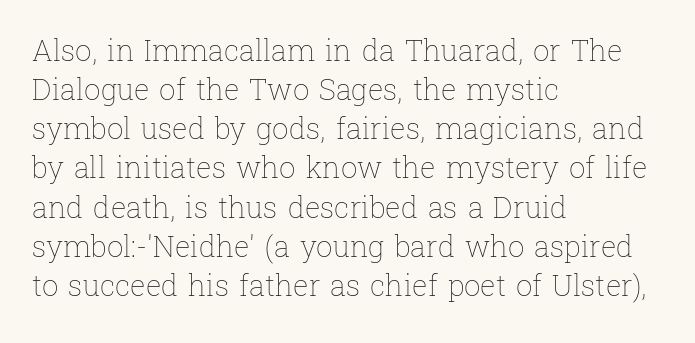
{"italic": "no", "bold": "no", "weight": "thin", "width": "normal", "stroke_contrast": "low", "x_height": "medium", "monospaced": "no", "underline": "no", "align": "left", "line_spacing": "normal", "line_spacing_ratio": 1.35, "letter_spacing": "normal", "letter_spacing_em": 0.0, "glyph_px": 29}
